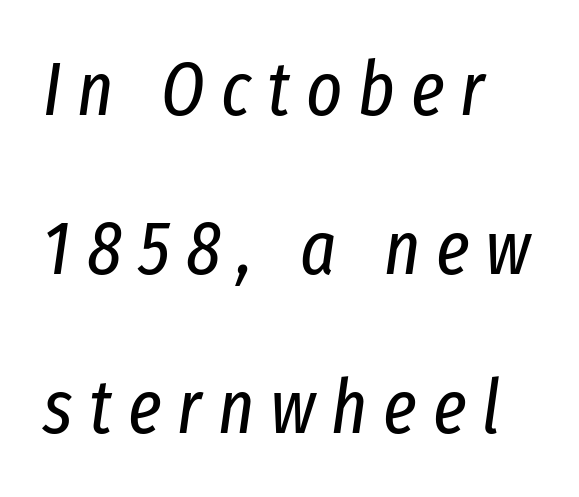
Q: Is the text bold? A: No.
Q: Is the text italic (slanted)? A: Yes, it leans right by about 8 degrees.
Q: Is the text underlined? A: No.
Q: How is the paragraph aligned? A: Left-aligned.
Q: Is the spacing between letters normal or unusually wide? A: Unusually wide.
Q: Is the spacing between lines tight, normal or loose? A: Loose.
Q: Width (condensed, normal, or wide)? A: Condensed.
Q: Stroke contrast? A: Low.
Q: x-height? A: Medium.
Q: Monospaced? A: No.
